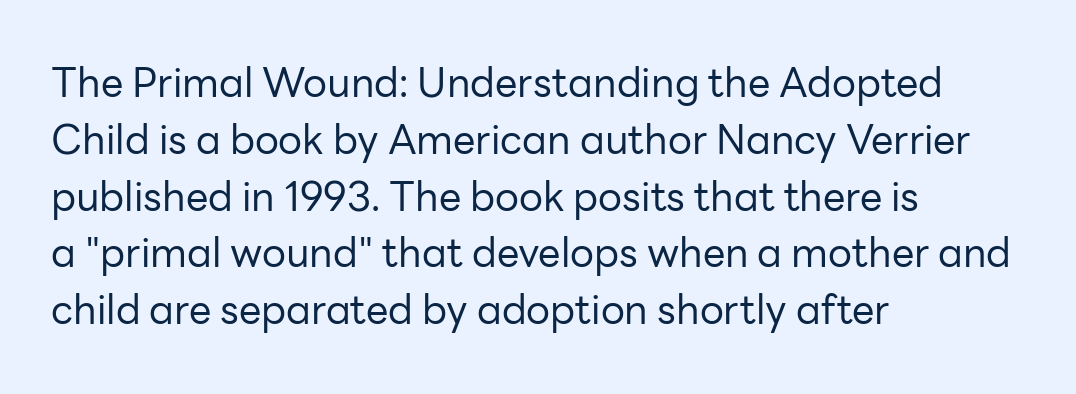
The image shows 40 px regular-weight sans-serif type, upright; set left-aligned, normal line spacing (1.42x), normal letter spacing, not underlined; low stroke contrast and a medium x-height.
